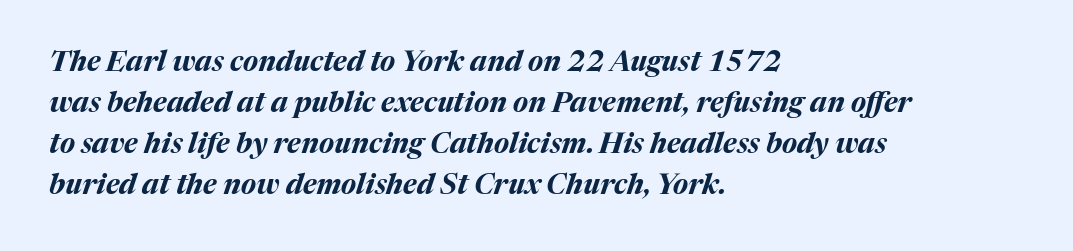
The image shows 28 px bold type, italic (leaning right); set left-aligned, normal line spacing (1.47x), normal letter spacing, not underlined; medium stroke contrast and a medium x-height.
